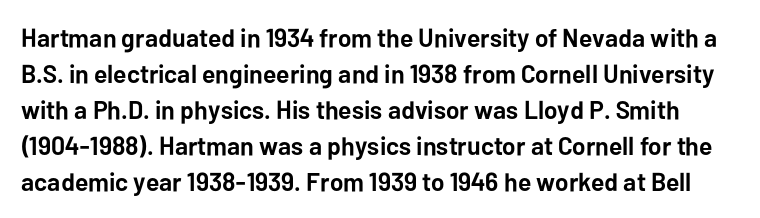
{"italic": "no", "bold": "yes", "underline": "no", "line_spacing": "normal", "line_spacing_ratio": 1.38, "letter_spacing": "normal", "letter_spacing_em": 0.0, "glyph_px": 26}
